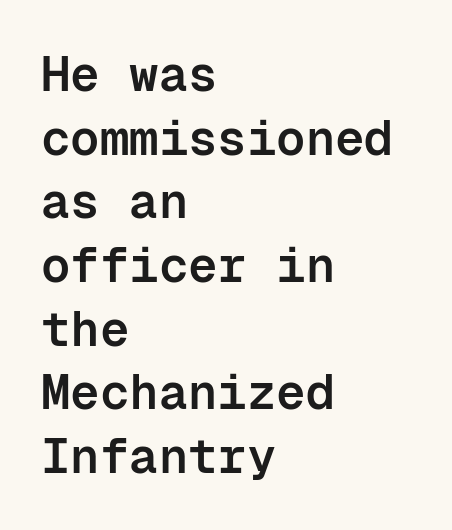
Q: Is the text bold? A: Semi-bold.
Q: Is the text italic (slanted)? A: No, it is upright.
Q: Is the typeface a serif or a sans-serif typeface? A: Sans-serif.
Q: Is the text underlined? A: No.
Q: How is the paragraph aligned? A: Left-aligned.
Q: Is the spacing between letters normal or unusually wide? A: Normal.
Q: Is the spacing between lines tight, normal or loose? A: Normal.
Q: Width (condensed, normal, or wide)? A: Normal.
Q: Stroke contrast? A: Low.
Q: x-height? A: Medium.
Q: Monospaced? A: Yes.
